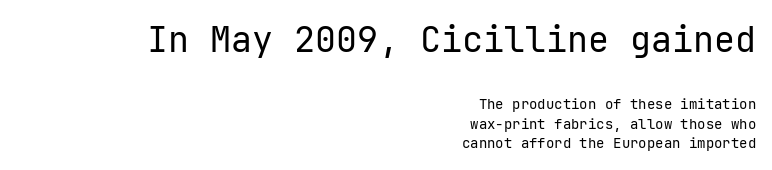
Horizontal alignment here is rightward, an uncommon choice for prose. Descenders hang freely into open space. The typeface chosen for these lines omits serifs. Every character here occupies the same horizontal width, giving the sample a typewriter-like rhythm. Vertical strokes here are truly vertical. Letters have the restrained weight of plain body copy at most.
